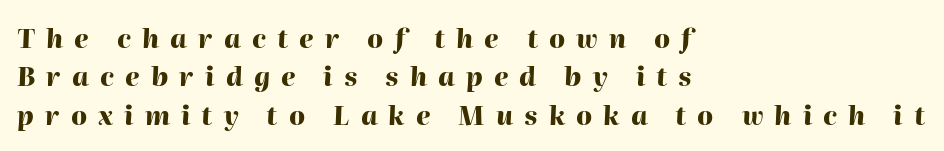
Q: Is the text bold? A: Yes.
Q: Is the text italic (slanted)? A: Yes, it leans right by about 2 degrees.
Q: Is the text underlined? A: No.
Q: How is the paragraph aligned? A: Left-aligned.
Q: Is the spacing between letters normal or unusually wide? A: Unusually wide.
Q: Is the spacing between lines tight, normal or loose? A: Normal.
